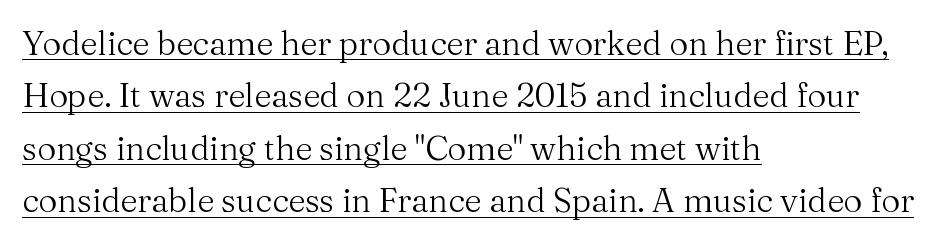
Q: Is the text bold? A: No.
Q: Is the text italic (slanted)? A: No, it is upright.
Q: Is the typeface a serif or a sans-serif typeface? A: Serif.
Q: Is the text underlined? A: Yes.
Q: How is the paragraph aligned? A: Left-aligned.
Q: Is the spacing between letters normal or unusually wide? A: Normal.
Q: Is the spacing between lines tight, normal or loose? A: Normal.
Q: Width (condensed, normal, or wide)? A: Normal.
Q: Stroke contrast? A: Medium.
Q: x-height? A: Medium.
Q: Monospaced? A: No.
